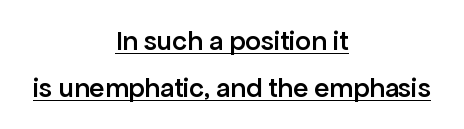
Q: Is the text bold? A: Semi-bold.
Q: Is the text italic (slanted)? A: No, it is upright.
Q: Is the typeface a serif or a sans-serif typeface? A: Sans-serif.
Q: Is the text underlined? A: Yes.
Q: How is the paragraph aligned? A: Centered.
Q: Is the spacing between letters normal or unusually wide? A: Normal.
Q: Is the spacing between lines tight, normal or loose? A: Normal.
Q: Width (condensed, normal, or wide)? A: Normal.
Q: Stroke contrast? A: Low.
Q: x-height? A: Medium.
Q: Monospaced? A: No.
